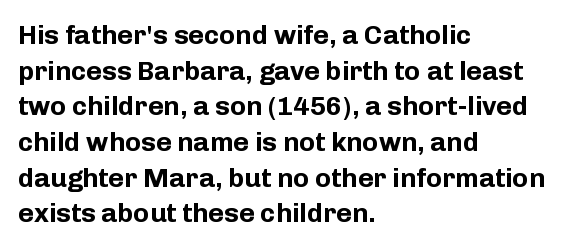
Q: Is the text bold? A: Yes.
Q: Is the text italic (slanted)? A: No, it is upright.
Q: Is the text underlined? A: No.
Q: How is the paragraph aligned? A: Left-aligned.
Q: Is the spacing between letters normal or unusually wide? A: Normal.
Q: Is the spacing between lines tight, normal or loose? A: Normal.
